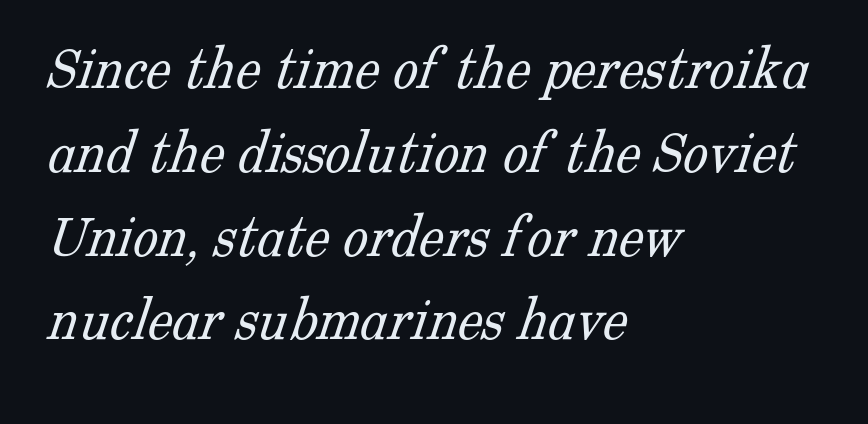
{"serif": "yes", "bold": "no", "weight": "light", "width": "normal", "stroke_contrast": "low", "x_height": "medium", "monospaced": "no", "underline": "no", "align": "left", "line_spacing": "normal", "line_spacing_ratio": 1.33, "letter_spacing": "normal", "letter_spacing_em": 0.0, "glyph_px": 63}
